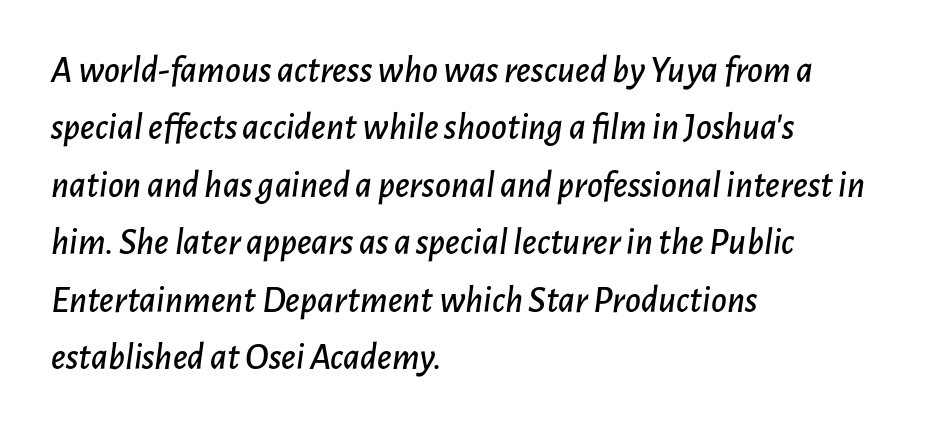
Q: Is the text italic (slanted)? A: Yes, it leans right by about 7 degrees.
Q: Is the text underlined? A: No.
Q: How is the paragraph aligned? A: Left-aligned.
Q: Is the spacing between letters normal or unusually wide? A: Normal.
Q: Is the spacing between lines tight, normal or loose? A: Normal.
Q: Width (condensed, normal, or wide)? A: Normal.
Q: Stroke contrast? A: Low.
Q: x-height? A: Medium.
Q: Monospaced? A: No.
